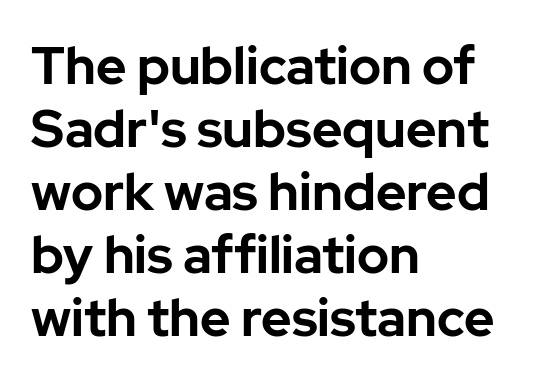
The image shows 52 px bold sans-serif type, upright; set left-aligned, line spacing 1.21x, normal letter spacing, not underlined; low stroke contrast and a medium x-height.
